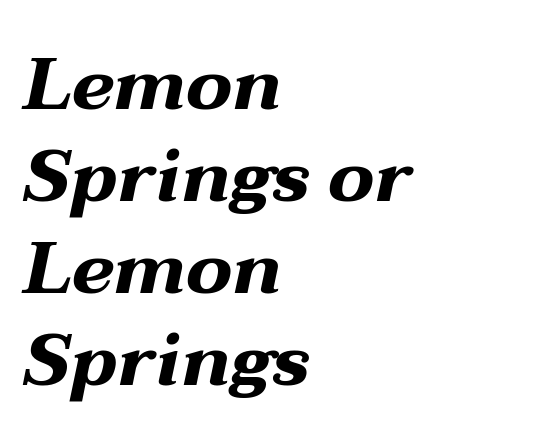
The image shows 73 px bold, wide type, italic (leaning right); set left-aligned, normal line spacing (1.26x), normal letter spacing, not underlined; medium stroke contrast and a medium x-height.
